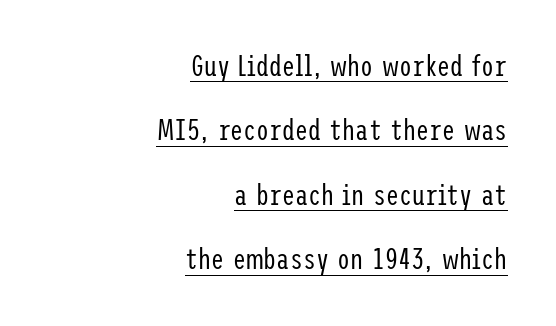
{"serif": "no", "italic": "no", "bold": "no", "weight": "regular", "width": "condensed", "stroke_contrast": "low", "x_height": "medium", "underline": "yes", "align": "right", "line_spacing": "loose", "line_spacing_ratio": 2.22, "letter_spacing": "normal", "letter_spacing_em": 0.0, "glyph_px": 29}
